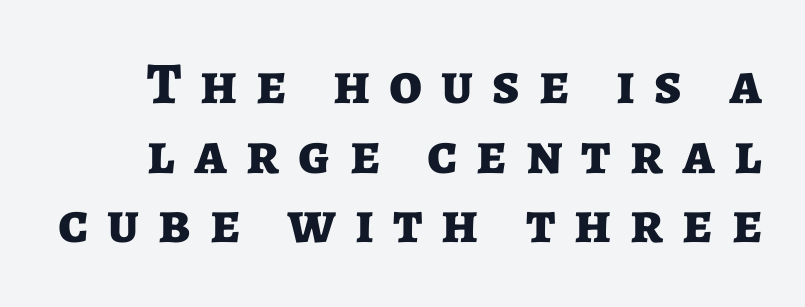
Letterform terminals end flat and unadorned throughout the passage. Just letters on the line, the space beneath them empty. Chunky letters — that's bold for sure. In terms of posture, this sample is upright.
